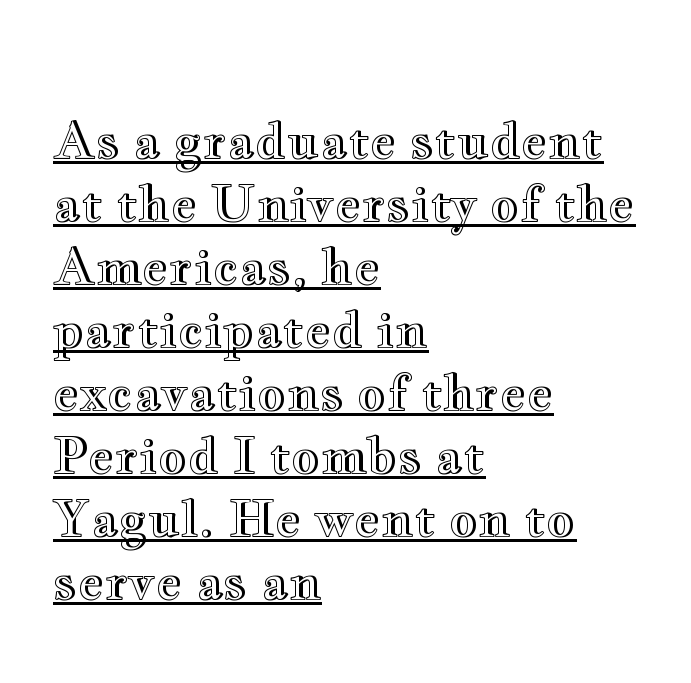
Each line starts at the same left margin while the right side varies. What stands out about the letter spacing? Nothing — it is the standard amount. Compared with typical paragraphs, the rows here are spaced about the same. Each letter keeps its own natural width here, so spacing adapts to shape. Underline: present.
